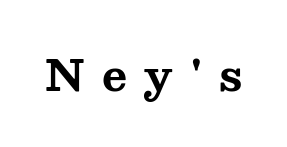
Q: Is the text bold? A: Yes.
Q: Is the text italic (slanted)? A: No, it is upright.
Q: Is the typeface a serif or a sans-serif typeface? A: Serif.
Q: Is the text underlined? A: No.
Q: Is the spacing between letters normal or unusually wide? A: Unusually wide.
Q: Width (condensed, normal, or wide)? A: Wide.
Q: Stroke contrast? A: Medium.
Q: x-height? A: Medium.
Q: Monospaced? A: No.
